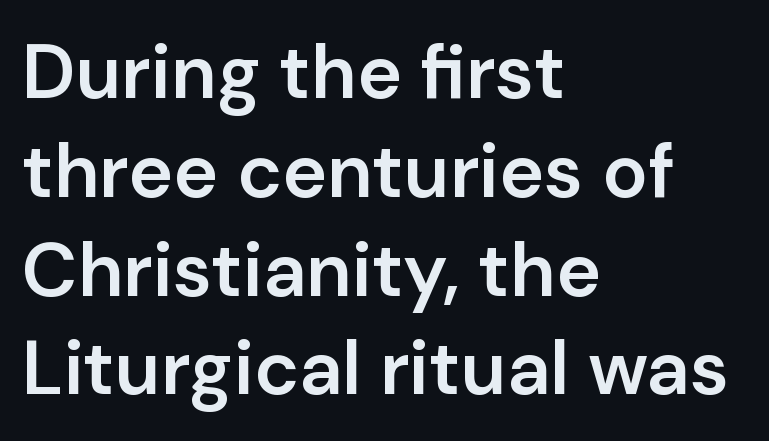
{"serif": "no", "italic": "no", "bold": "semi", "weight": "semibold", "width": "normal", "stroke_contrast": "low", "x_height": "medium", "monospaced": "no", "underline": "no", "align": "left", "line_spacing": "normal", "line_spacing_ratio": 1.3, "letter_spacing": "normal", "letter_spacing_em": 0.0, "glyph_px": 76}
